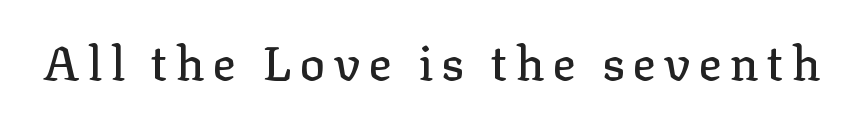
Q: Is the text italic (slanted)? A: No, it is upright.
Q: Is the typeface a serif or a sans-serif typeface? A: Serif.
Q: Is the text underlined? A: No.
Q: Width (condensed, normal, or wide)? A: Normal.
Q: Stroke contrast? A: Low.
Q: x-height? A: Medium.
Q: Monospaced? A: No.
